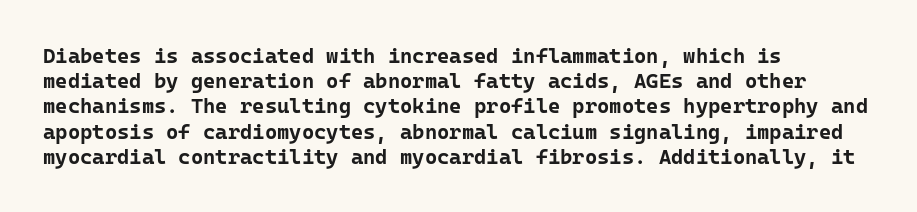
Each line starts at the same left margin while the right side varies. Upright lettering throughout. What stands out about the letter spacing? Nothing — it is the standard amount. Check the space under the baseline: it is left empty. The typesetting leans heavy: a genuine bold.
